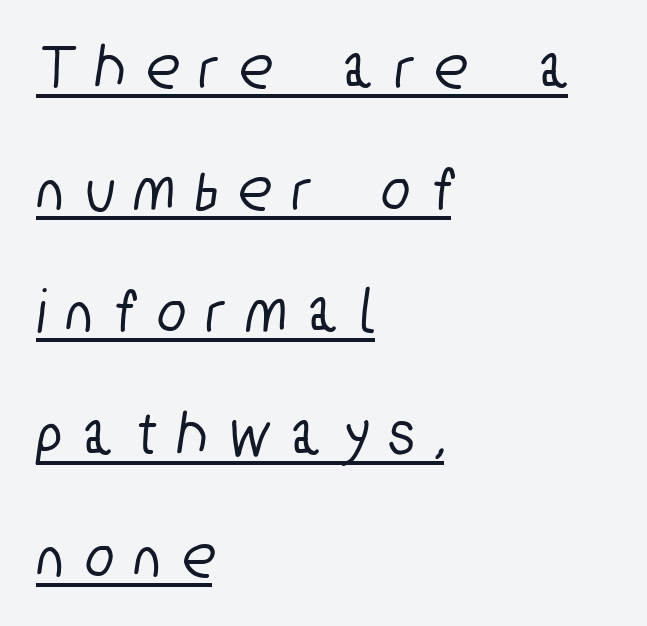
Proportional: the letters do not fall into vertical columns. Words appear elongated and porous because spacing is wide. The setting favours the left margin, as ordinary paragraphs usually do. Letterform terminals end flat and unadorned throughout the passage. Compared with undecorated copy, this sample adds a rule below the words.
